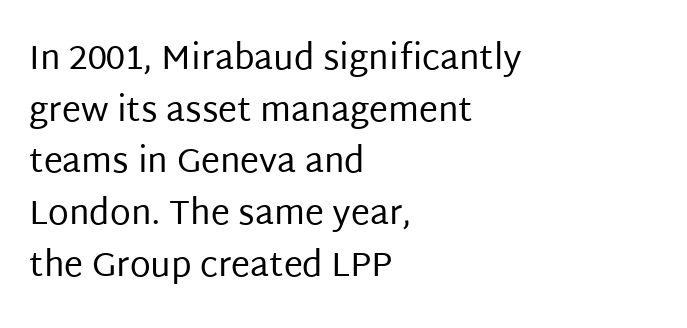
The image shows 34 px regular-weight sans-serif type, upright; set left-aligned, normal line spacing (1.52x), normal letter spacing, not underlined; low stroke contrast and a large x-height.
